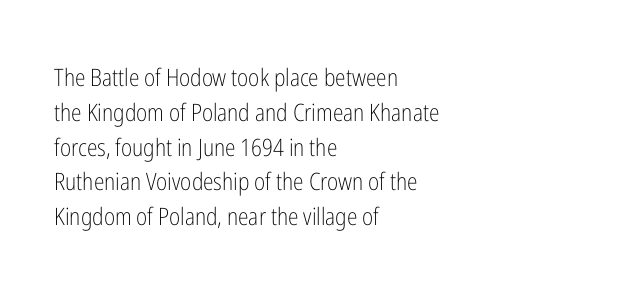
Summary of weight: not heavy and not bold. The passage shown stacks its lines at a standard gap. Upright lettering throughout. Tracking value appears to be zero — textbook default spacing.
